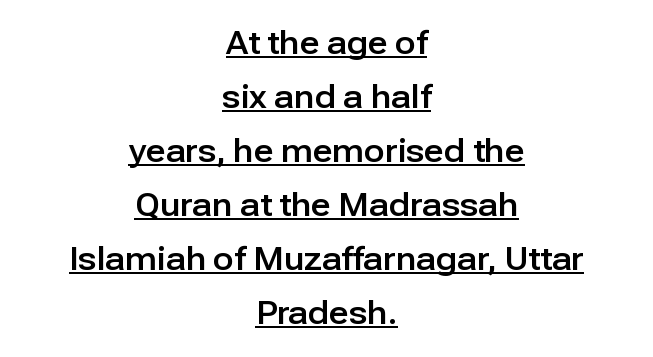
{"serif": "no", "italic": "no", "width": "normal", "stroke_contrast": "low", "x_height": "medium", "monospaced": "no", "underline": "yes", "align": "center", "line_spacing_ratio": 1.74, "letter_spacing": "normal", "letter_spacing_em": 0.0, "glyph_px": 31}
